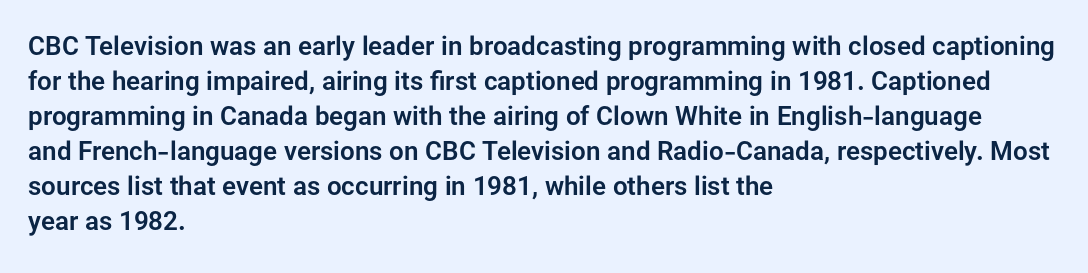
The image shows 26 px text type, upright; set left-aligned, normal line spacing (1.35x), normal letter spacing, not underlined.
